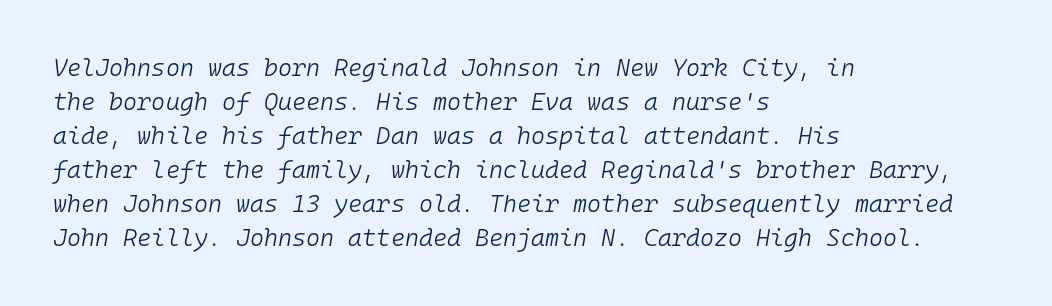
{"italic": "yes", "lean": "right", "slant_degrees": 10, "bold": "no", "underline": "no", "align": "left", "line_spacing": "normal", "line_spacing_ratio": 1.42, "letter_spacing": "normal", "letter_spacing_em": 0.0, "glyph_px": 24}
